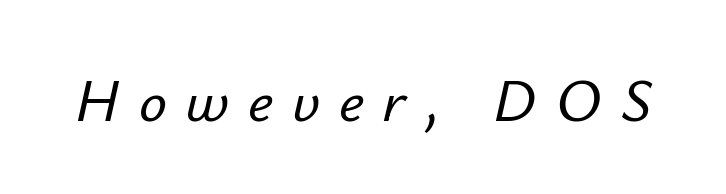
The image shows 62 px text type, italic (leaning right); set unusually wide letter spacing (+0.3 em), not underlined; low stroke contrast and a small x-height.
